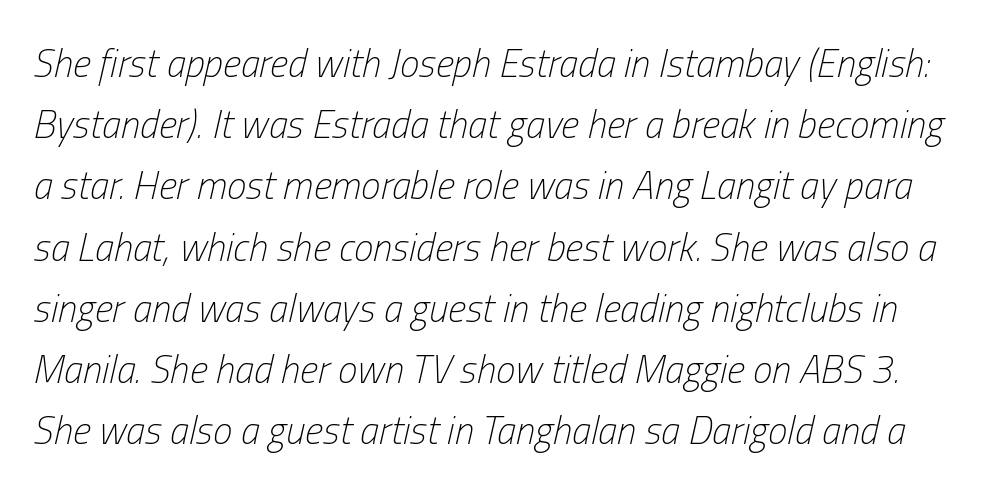
{"italic": "yes", "lean": "right", "slant_degrees": 13, "bold": "no", "weight": "light", "width": "condensed", "stroke_contrast": "low", "x_height": "medium", "monospaced": "no", "underline": "no", "line_spacing": "normal", "line_spacing_ratio": 1.57, "letter_spacing": "normal", "letter_spacing_em": 0.0, "glyph_px": 39}
